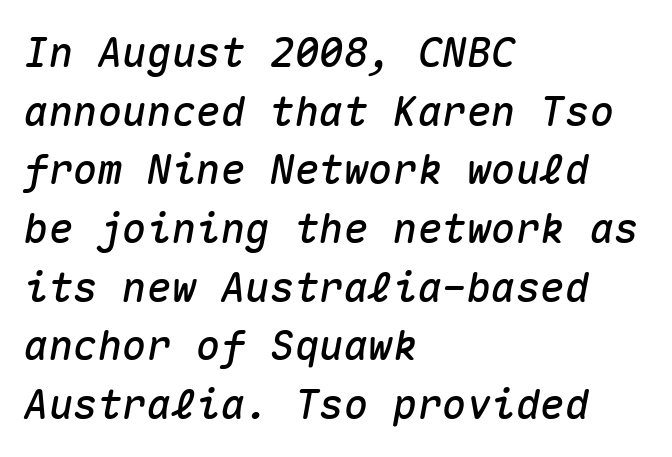
These lines are rendered in a fixed-pitch font. Check the space under the baseline: it is left empty. The letters are slanted; this is an italic face. The line texture is even and compact thanks to regular tracking. Reading down the column, the eye jumps a familiar distance to each next line.
